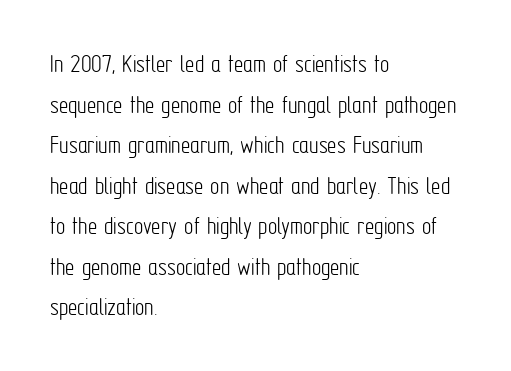
Q: Is the text bold? A: No.
Q: Is the text italic (slanted)? A: No, it is upright.
Q: Is the text underlined? A: No.
Q: How is the paragraph aligned? A: Left-aligned.
Q: Is the spacing between letters normal or unusually wide? A: Normal.
Q: Is the spacing between lines tight, normal or loose? A: Normal.
